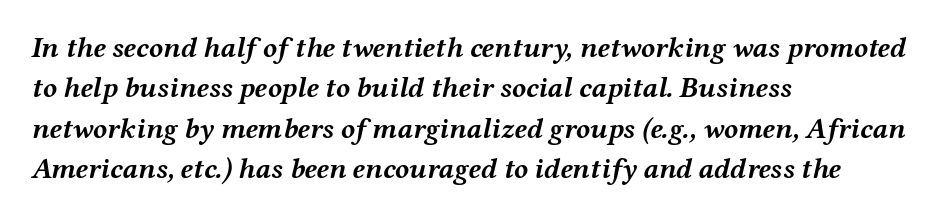
{"italic": "yes", "lean": "right", "slant_degrees": 12, "bold": "yes", "weight": "semibold", "width": "wide", "stroke_contrast": "medium", "x_height": "medium", "monospaced": "no", "underline": "no", "align": "left", "line_spacing": "normal", "line_spacing_ratio": 1.39, "letter_spacing": "normal", "letter_spacing_em": 0.0, "glyph_px": 29}
